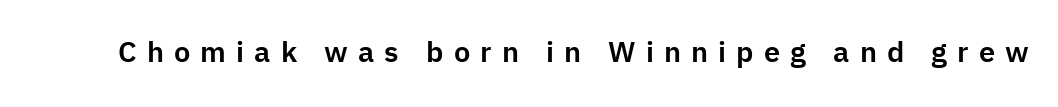
{"serif": "no", "italic": "no", "width": "normal", "stroke_contrast": "low", "x_height": "medium", "monospaced": "no", "underline": "no", "letter_spacing": "wide", "letter_spacing_em": 0.35, "glyph_px": 29}
